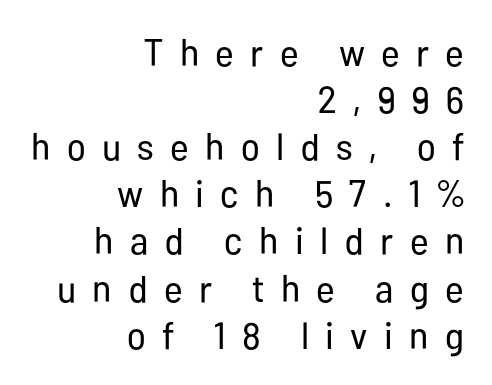
Q: Is the text bold? A: No.
Q: Is the text italic (slanted)? A: No, it is upright.
Q: Is the typeface a serif or a sans-serif typeface? A: Sans-serif.
Q: Is the text underlined? A: No.
Q: How is the paragraph aligned? A: Right-aligned.
Q: Is the spacing between letters normal or unusually wide? A: Unusually wide.
Q: Width (condensed, normal, or wide)? A: Condensed.
Q: Stroke contrast? A: Low.
Q: x-height? A: Medium.
Q: Monospaced? A: No.
